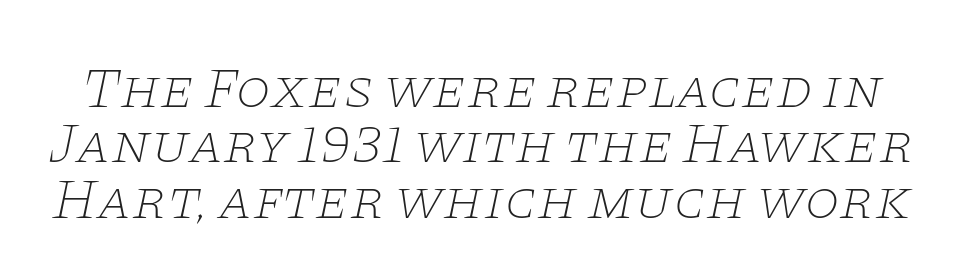
Each letter keeps its own natural width here, so spacing adapts to shape. The letterforms sit shoulder to shoulder at normal distance. Is the type heavy? It reads as light-to-regular instead. Observe the serifs anchoring each vertical stroke in this sample. There's an unmistakable incline to the writing here.
